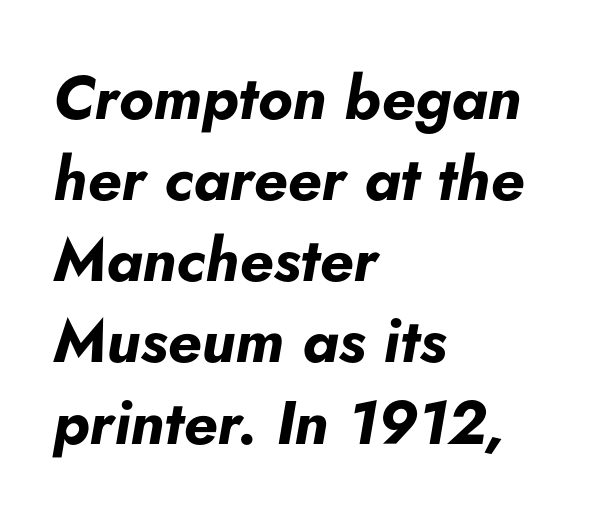
{"italic": "yes", "lean": "right", "slant_degrees": 5, "bold": "yes", "weight": "bold", "width": "normal", "stroke_contrast": "low", "x_height": "small", "monospaced": "no", "underline": "no", "align": "left", "line_spacing": "normal", "line_spacing_ratio": 1.33, "letter_spacing": "normal", "letter_spacing_em": 0.0, "glyph_px": 61}
